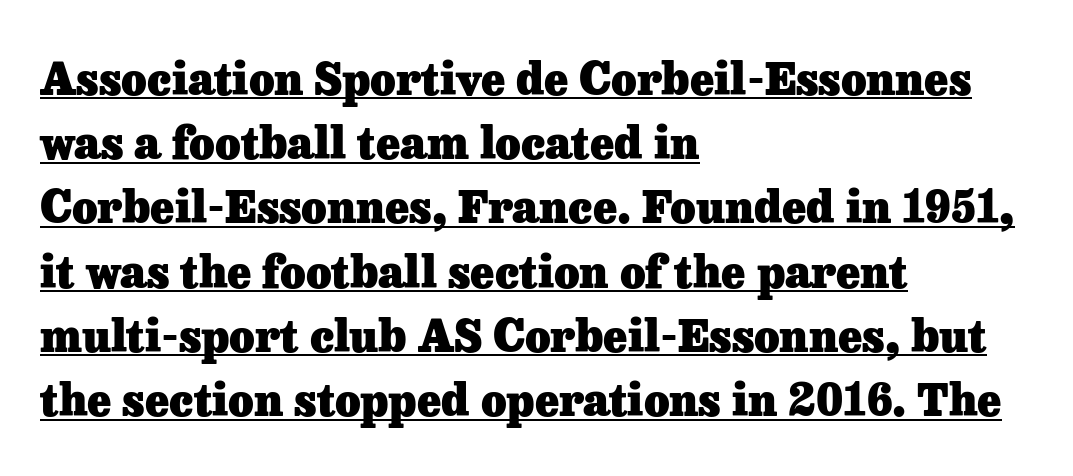
{"serif": "yes", "italic": "no", "bold": "yes", "weight": "heavy", "width": "normal", "stroke_contrast": "low", "x_height": "medium", "monospaced": "no", "underline": "yes", "align": "left", "line_spacing": "normal", "line_spacing_ratio": 1.46, "letter_spacing": "normal", "letter_spacing_em": 0.0, "glyph_px": 44}
